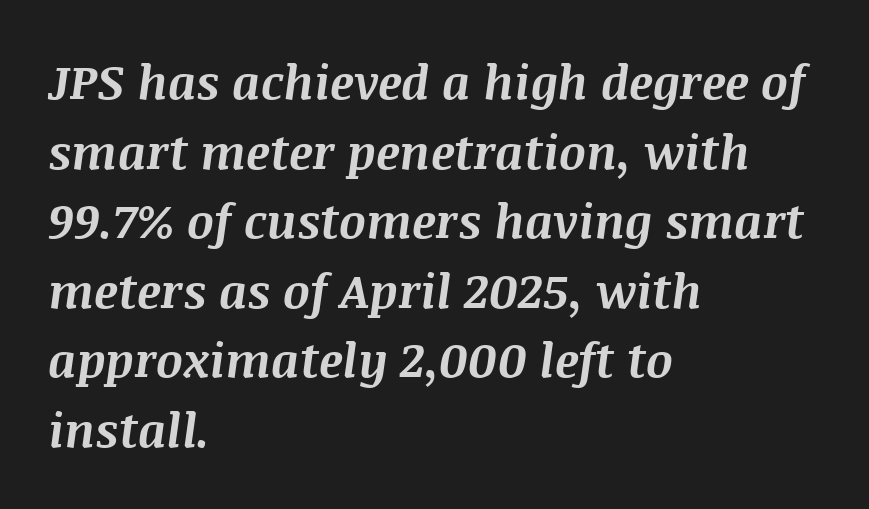
The image shows 47 px bold type, italic (leaning right); set left-aligned, normal line spacing (1.48x), normal letter spacing, not underlined; medium stroke contrast and a large x-height.
